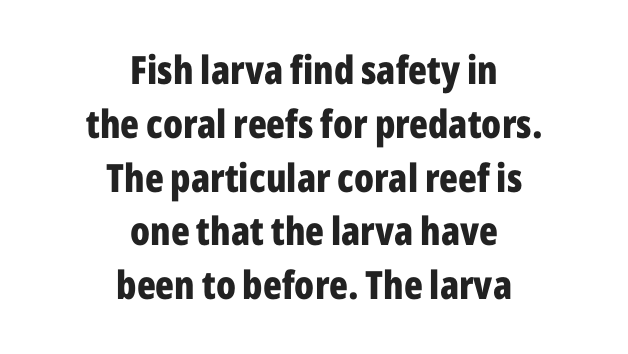
Q: Is the text bold? A: Yes.
Q: Is the text italic (slanted)? A: No, it is upright.
Q: Is the typeface a serif or a sans-serif typeface? A: Sans-serif.
Q: Is the text underlined? A: No.
Q: How is the paragraph aligned? A: Centered.
Q: Is the spacing between letters normal or unusually wide? A: Normal.
Q: Is the spacing between lines tight, normal or loose? A: Normal.
Q: Width (condensed, normal, or wide)? A: Condensed.
Q: Stroke contrast? A: Low.
Q: x-height? A: Medium.
Q: Monospaced? A: No.
